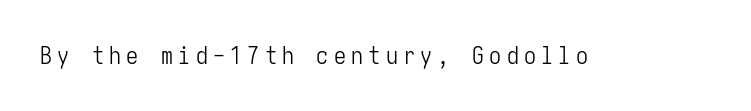
Stroke mass is kept to a normal reading level or below. The glyphs are unaccompanied by any horizontal stroke below them. Look at the tracking — it's clearly loosened, letters drifting apart. Every character sits straight up, as roman type does.
